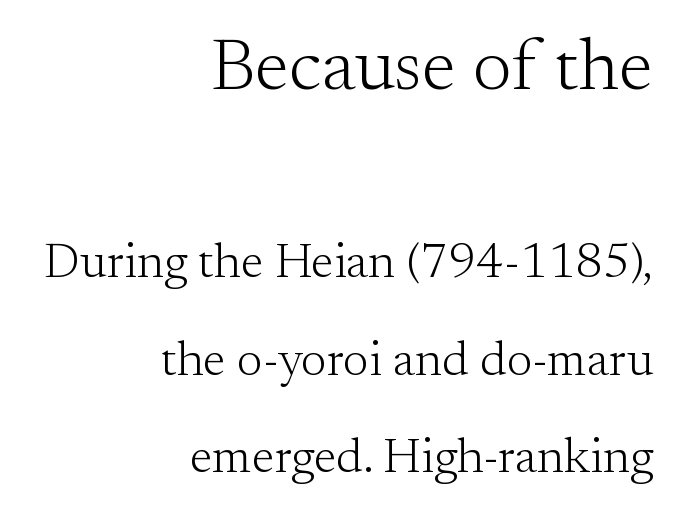
{"serif": "yes", "italic": "no", "bold": "no", "weight": "light", "width": "normal", "stroke_contrast": "medium", "x_height": "small", "monospaced": "no", "underline": "no", "align": "right", "line_spacing": "loose", "line_spacing_ratio": 1.99, "letter_spacing": "normal", "letter_spacing_em": 0.0, "larger_block": "first", "size_ratio": 1.51, "glyph_px": 74}
